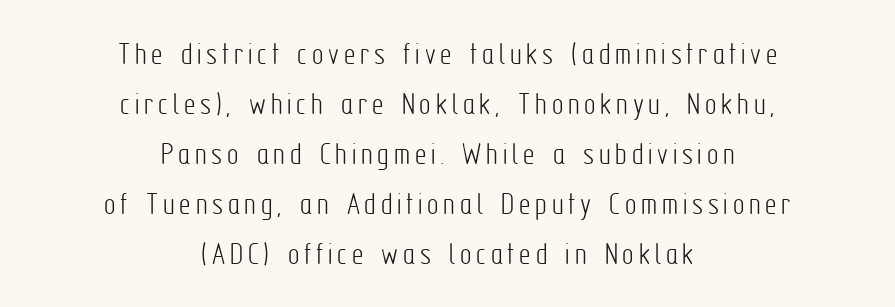
Q: Is the text bold? A: No.
Q: Is the text italic (slanted)? A: No, it is upright.
Q: Is the typeface a serif or a sans-serif typeface? A: Sans-serif.
Q: Is the text underlined? A: No.
Q: How is the paragraph aligned? A: Centered.
Q: Is the spacing between lines tight, normal or loose? A: Normal.
Q: Width (condensed, normal, or wide)? A: Condensed.
Q: Stroke contrast? A: Low.
Q: x-height? A: Medium.
Q: Monospaced? A: No.
